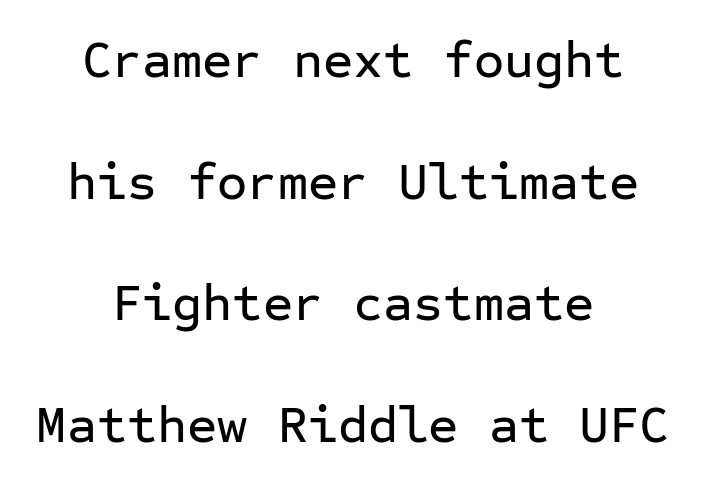
{"serif": "no", "italic": "no", "width": "normal", "stroke_contrast": "low", "x_height": "medium", "monospaced": "yes", "underline": "no", "align": "center", "line_spacing": "loose", "line_spacing_ratio": 2.34, "letter_spacing": "normal", "letter_spacing_em": 0.0, "glyph_px": 52}
